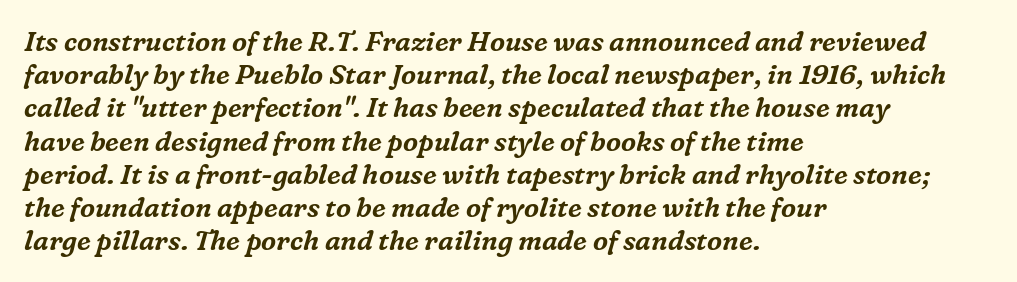
{"italic": "yes", "lean": "right", "slant_degrees": 16, "underline": "no", "align": "left", "line_spacing_ratio": 1.23, "letter_spacing": "normal", "letter_spacing_em": 0.0, "glyph_px": 27}
